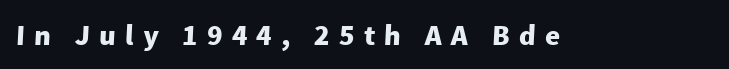
This sample has the flowing, uneven cadence of proportional lettering. The words here are not underlined. The letters carry no serifs — their stems end cleanly without finishing strokes. Students, this is bold: see how much ink each stroke carries. The letterforms stand isolated, each surrounded by extra space.
